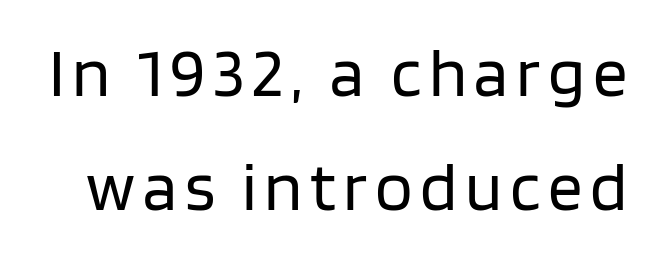
The words here are not underlined. The designer left line spacing at the default. Heaviness? Minimal to ordinary, like unemphasized prose. Character widths vary here, with narrow letters taking less room than wide ones.
